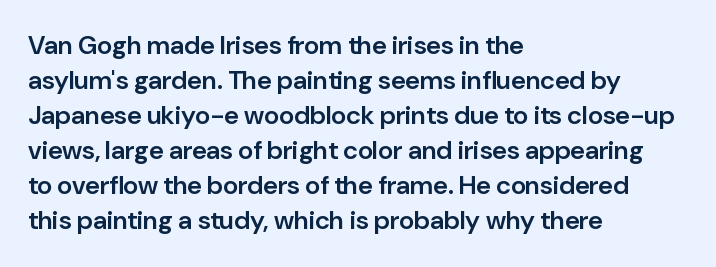
The image shows 26 px text type, upright; set left-aligned, normal line spacing (1.35x), normal letter spacing, not underlined.
